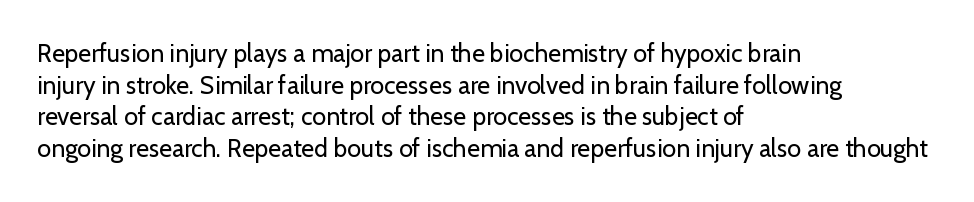
The image shows 25 px text type, upright; set left-aligned, normal line spacing (1.27x), normal letter spacing, not underlined.
